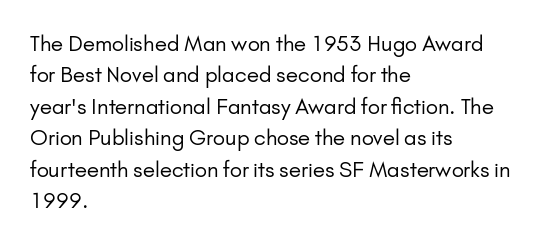
Each row of text sits above clean, open space. Italic? Not at all — the glyphs are vertical. Typeset ragged right — the left edge is the straight one. Each word holds together tightly as a unit, with standard inter-letter gaps. Interline gaps are of average width in this sample.
